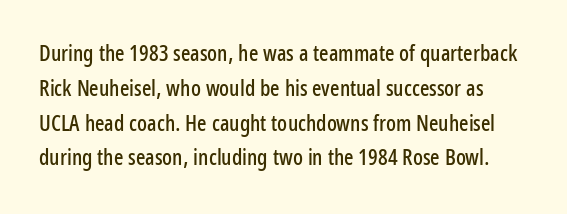
The image shows 22 px text type, upright; set normal line spacing (1.58x), normal letter spacing, not underlined.
